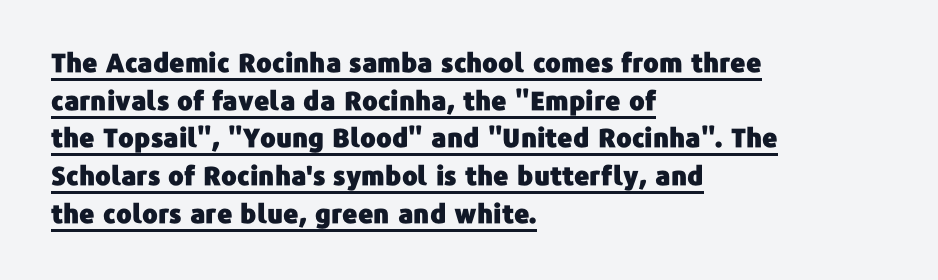
Posture: upright roman. Like a heading marked for emphasis, these lines bear an underscore. The tracking reads as untouched default to a designer's eye. The text block is weighted toward the left margin, trailing off unevenly rightward. A normal amount of white space separates one row of letters from the next.
